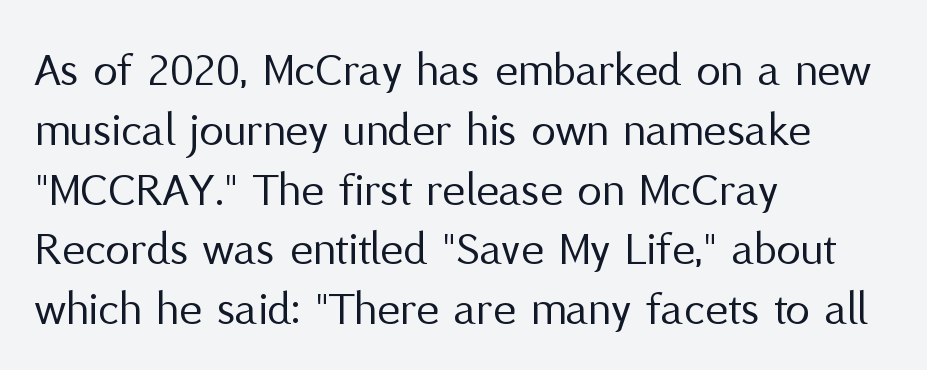
{"serif": "no", "italic": "no", "bold": "no", "weight": "regular", "width": "normal", "stroke_contrast": "medium", "x_height": "medium", "monospaced": "no", "underline": "no", "align": "left", "line_spacing_ratio": 1.22, "letter_spacing": "normal", "letter_spacing_em": 0.0, "glyph_px": 49}
